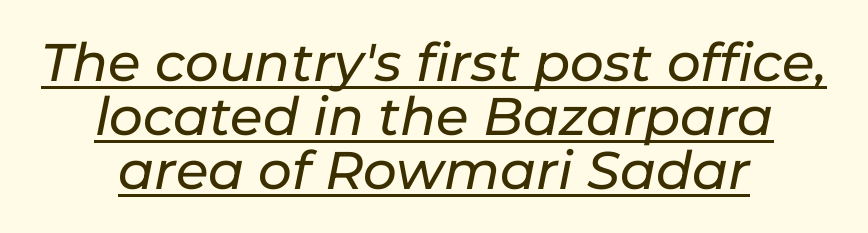
The image shows 53 px text type, italic (leaning right); set centered, tight line spacing (1.02x), normal letter spacing, underlined; low stroke contrast and a medium x-height.
